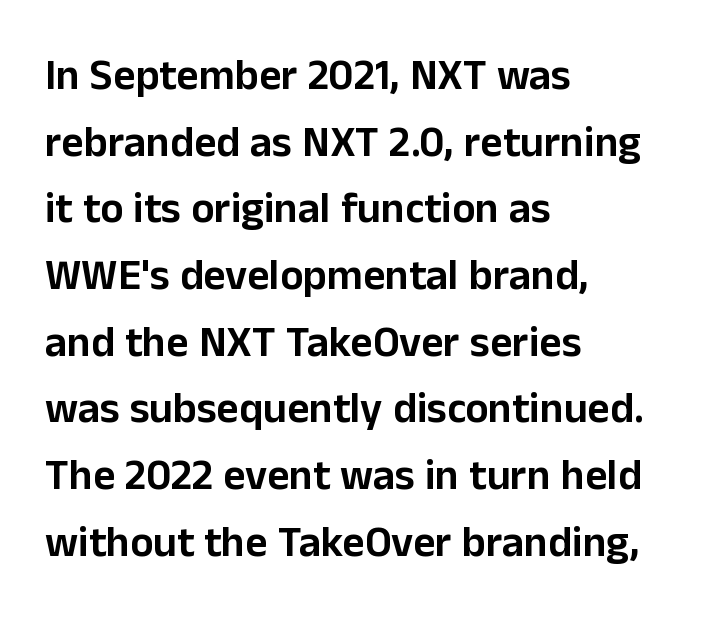
The image shows 43 px sans-serif type, upright; set left-aligned, normal line spacing (1.55x), normal letter spacing, not underlined; low stroke contrast and a medium x-height.
